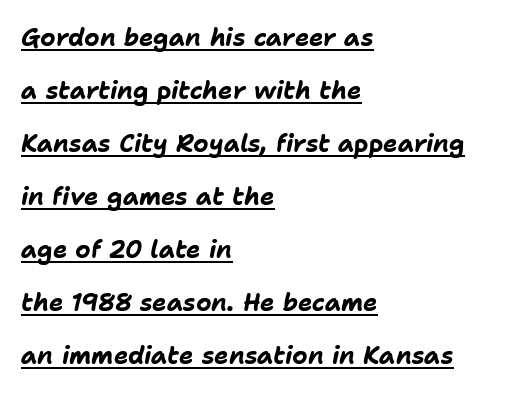
The image shows 24 px bold type, italic (leaning right); set left-aligned, loose line spacing (2.21x), normal letter spacing, underlined.
